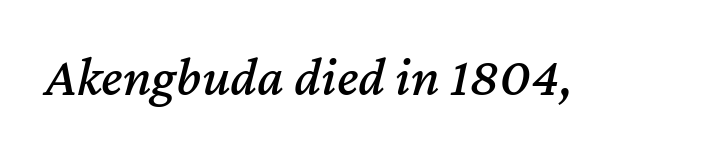
Q: Is the text italic (slanted)? A: Yes, it leans right by about 12 degrees.
Q: Is the text underlined? A: No.
Q: Is the spacing between letters normal or unusually wide? A: Normal.
Q: Width (condensed, normal, or wide)? A: Normal.
Q: Stroke contrast? A: Medium.
Q: x-height? A: Medium.
Q: Monospaced? A: No.
